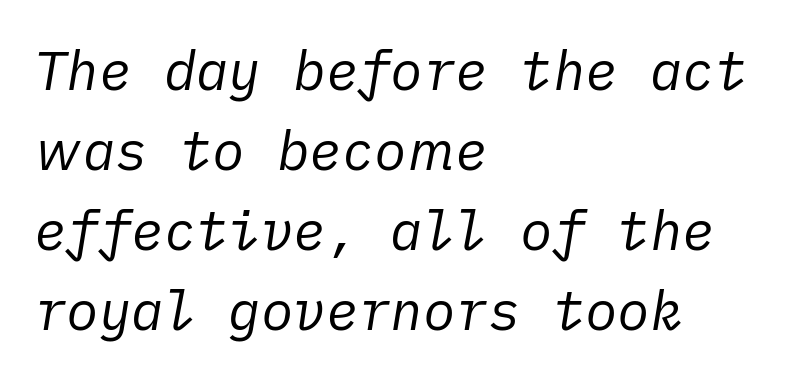
Q: Is the text bold? A: No.
Q: Is the text italic (slanted)? A: Yes, it leans right by about 10 degrees.
Q: Is the text underlined? A: No.
Q: How is the paragraph aligned? A: Left-aligned.
Q: Is the spacing between letters normal or unusually wide? A: Normal.
Q: Is the spacing between lines tight, normal or loose? A: Normal.
Q: Width (condensed, normal, or wide)? A: Normal.
Q: Stroke contrast? A: Low.
Q: x-height? A: Medium.
